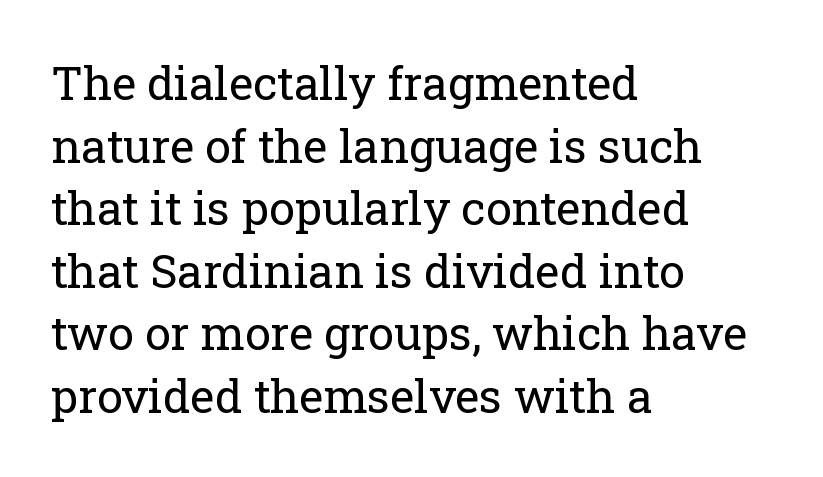
{"serif": "yes", "italic": "no", "bold": "no", "weight": "regular", "width": "normal", "stroke_contrast": "low", "x_height": "medium", "monospaced": "no", "underline": "no", "align": "left", "line_spacing": "normal", "line_spacing_ratio": 1.36, "letter_spacing": "normal", "letter_spacing_em": 0.0, "glyph_px": 46}
